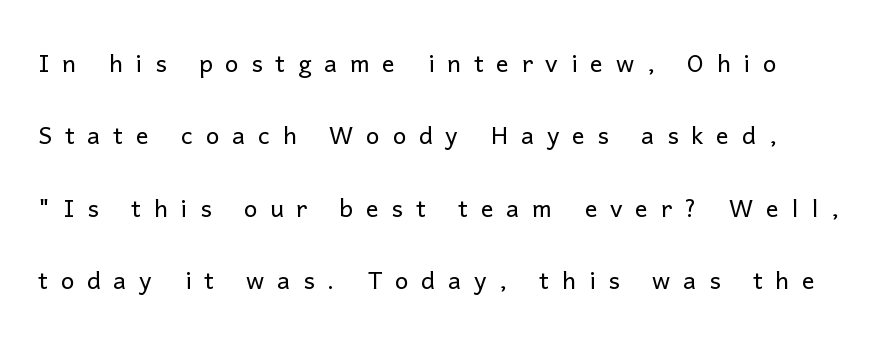
{"serif": "no", "italic": "no", "bold": "no", "weight": "light", "width": "normal", "stroke_contrast": "low", "x_height": "medium", "monospaced": "no", "underline": "no", "line_spacing": "loose", "line_spacing_ratio": 2.26, "letter_spacing": "wide", "letter_spacing_em": 0.4, "glyph_px": 32}
